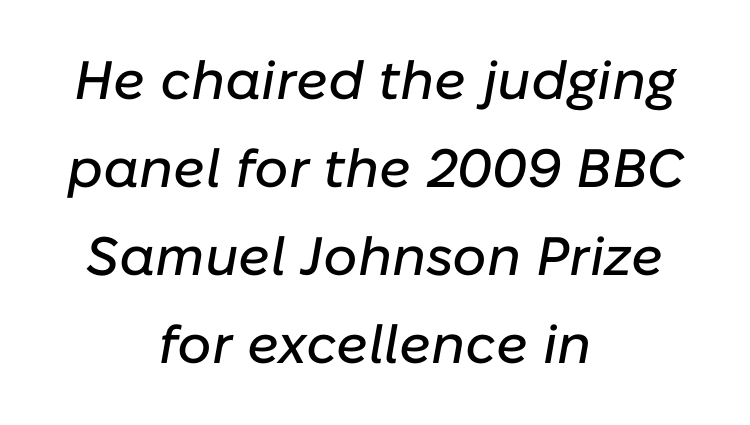
Layout note: lines centered. Varying glyph widths throughout — classic text-font behaviour. Is there much room between lines? A standard amount, neither cramped nor airy. Tall strokes in this sample are angled rather than plumb.
